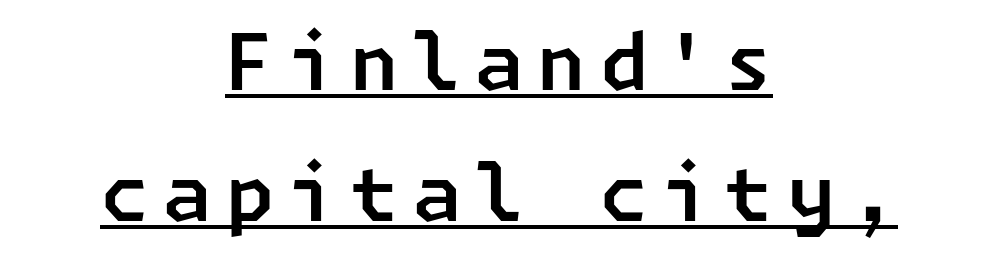
The image shows 78 px sans-serif type; set centered, normal line spacing (1.68x), underlined; low stroke contrast and a medium x-height.
